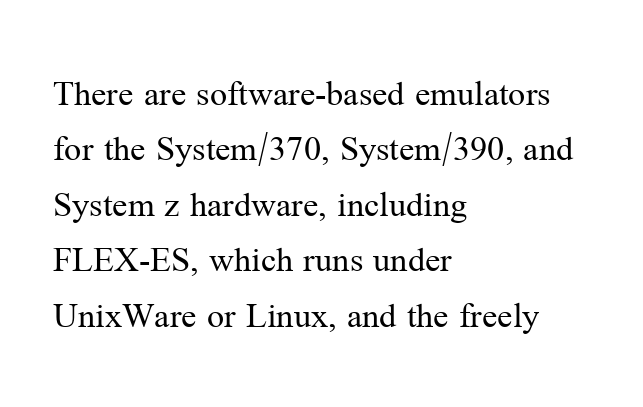
Note: serifs present on the glyphs. Varying glyph widths throughout — classic text-font behaviour. Caption: standard tracking, unaltered. Nope, not italic — everything's standing straight.
